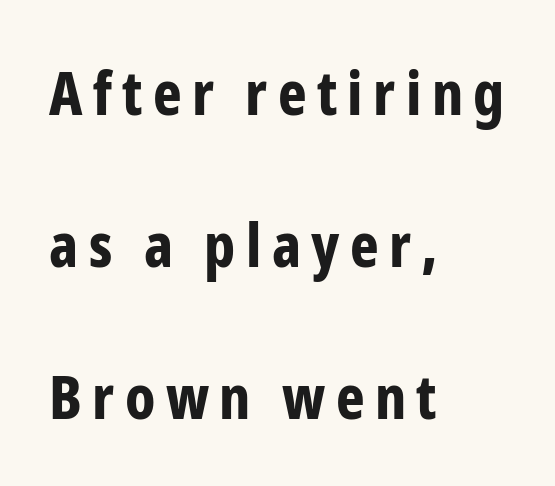
Q: Is the text bold? A: Yes.
Q: Is the text italic (slanted)? A: No, it is upright.
Q: Is the typeface a serif or a sans-serif typeface? A: Sans-serif.
Q: Is the text underlined? A: No.
Q: How is the paragraph aligned? A: Left-aligned.
Q: Is the spacing between lines tight, normal or loose? A: Loose.
Q: Width (condensed, normal, or wide)? A: Condensed.
Q: Stroke contrast? A: Low.
Q: x-height? A: Medium.
Q: Monospaced? A: No.
